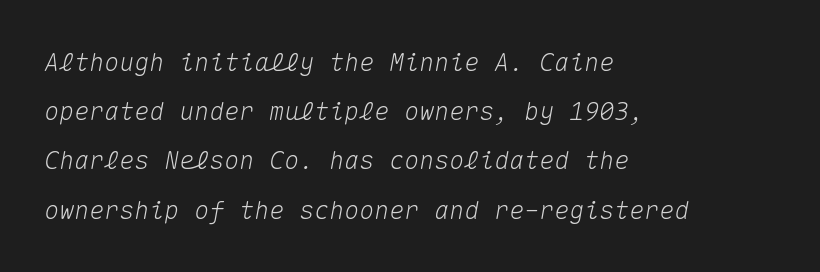
The image shows 25 px text type, italic (leaning right); set left-aligned, loose line spacing (1.97x), normal letter spacing, not underlined.
